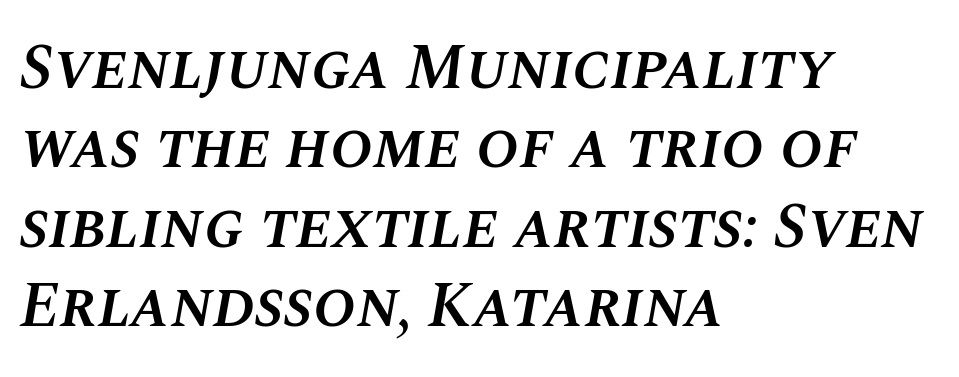
The image shows 64 px semibold type, italic (leaning right); set left-aligned, line spacing 1.24x, normal letter spacing, not underlined; medium stroke contrast and a large x-height.
